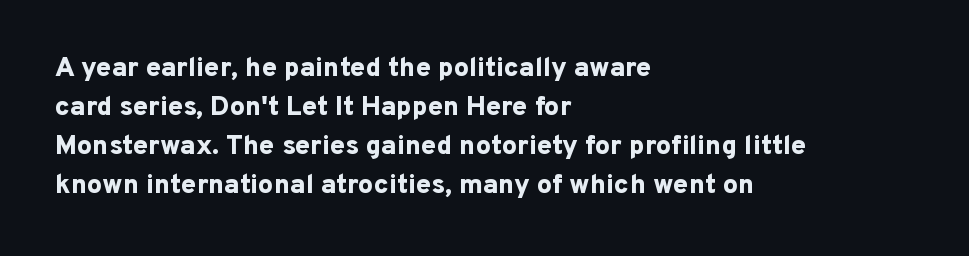
{"italic": "no", "bold": "yes", "underline": "no", "align": "left", "line_spacing": "normal", "line_spacing_ratio": 1.45, "letter_spacing": "normal", "letter_spacing_em": 0.0, "glyph_px": 27}
